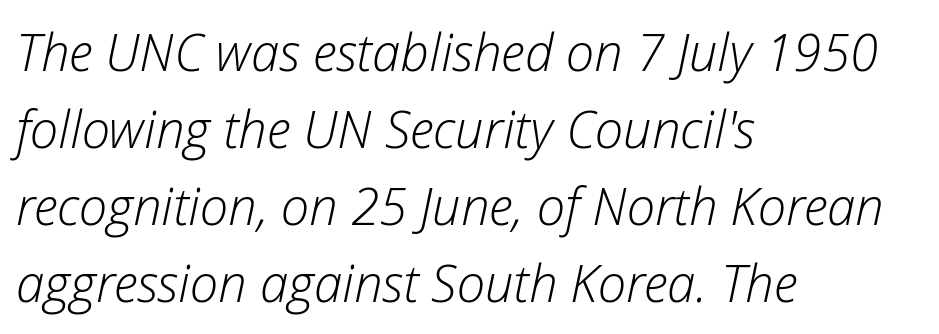
The image shows 51 px light type, italic (leaning right); set left-aligned, normal line spacing (1.51x), normal letter spacing, not underlined; low stroke contrast and a medium x-height.
